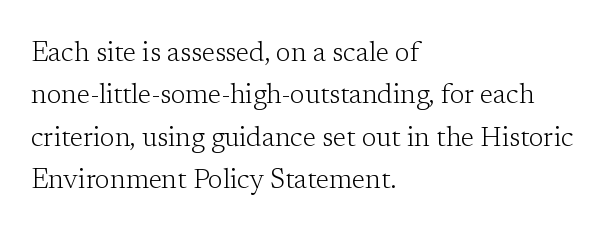
Q: Is the text bold? A: No.
Q: Is the text italic (slanted)? A: No, it is upright.
Q: Is the text underlined? A: No.
Q: How is the paragraph aligned? A: Left-aligned.
Q: Is the spacing between letters normal or unusually wide? A: Normal.
Q: Is the spacing between lines tight, normal or loose? A: Normal.
